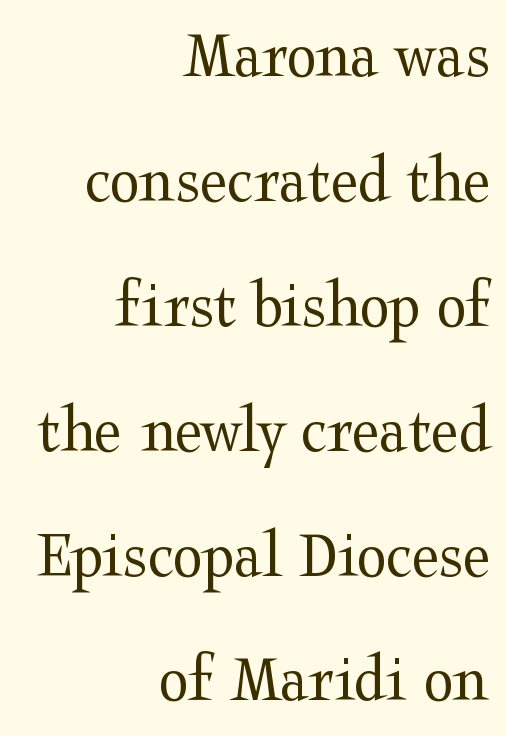
Reading down the block, your eye finds every line finishing at a fixed right position. Has an underline been added? It has not. Is this a fixed-width face? No — the glyphs have proportional, varying widths. Weight: regular or lighter. Observe the serifs anchoring each vertical stroke in this sample.
